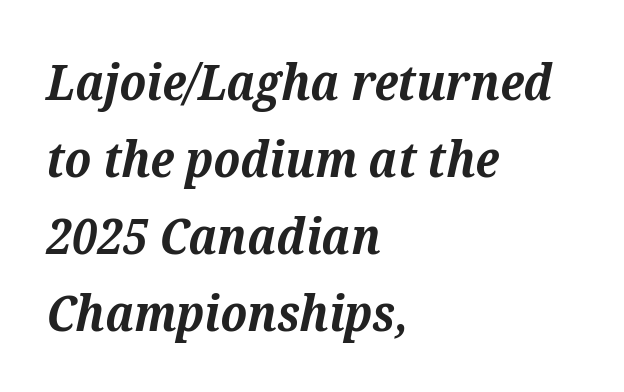
Q: Is the text bold? A: Yes.
Q: Is the text italic (slanted)? A: Yes, it leans right by about 12 degrees.
Q: Is the typeface a serif or a sans-serif typeface? A: Serif.
Q: Is the text underlined? A: No.
Q: How is the paragraph aligned? A: Left-aligned.
Q: Is the spacing between letters normal or unusually wide? A: Normal.
Q: Is the spacing between lines tight, normal or loose? A: Normal.
Q: Width (condensed, normal, or wide)? A: Normal.
Q: Stroke contrast? A: Medium.
Q: x-height? A: Medium.
Q: Monospaced? A: No.
